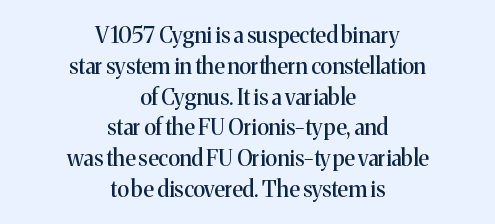
Q: Is the text italic (slanted)? A: No, it is upright.
Q: Is the text underlined? A: No.
Q: How is the paragraph aligned? A: Centered.
Q: Is the spacing between letters normal or unusually wide? A: Normal.
Q: Is the spacing between lines tight, normal or loose? A: Normal.
